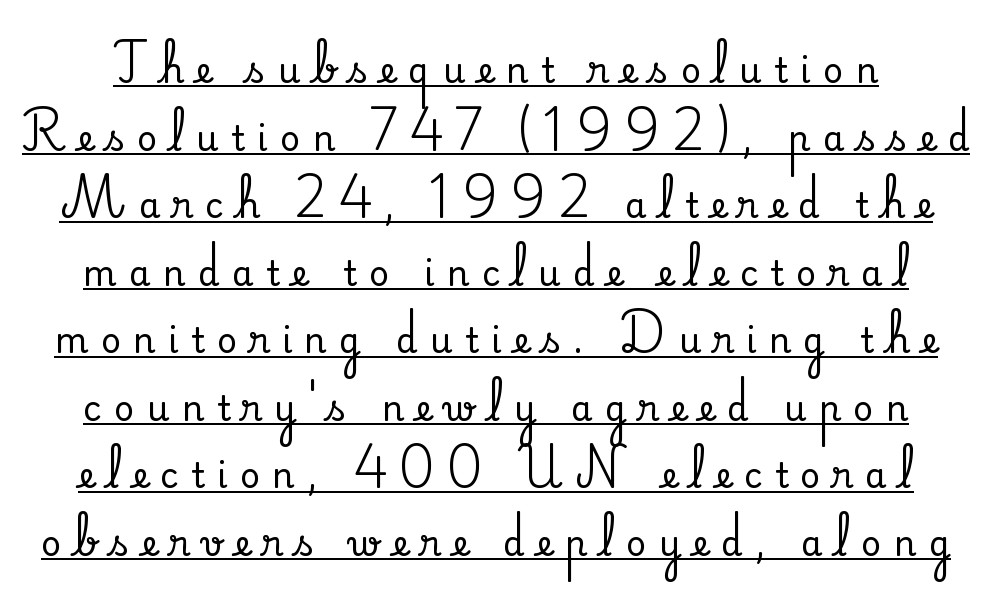
Q: Is the text italic (slanted)? A: No, it is upright.
Q: Is the typeface a serif or a sans-serif typeface? A: Serif.
Q: Is the text underlined? A: Yes.
Q: Is the spacing between letters normal or unusually wide? A: Unusually wide.
Q: Is the spacing between lines tight, normal or loose? A: Loose.
Q: Width (condensed, normal, or wide)? A: Normal.
Q: Stroke contrast? A: Medium.
Q: x-height? A: Small.
Q: Monospaced? A: No.
